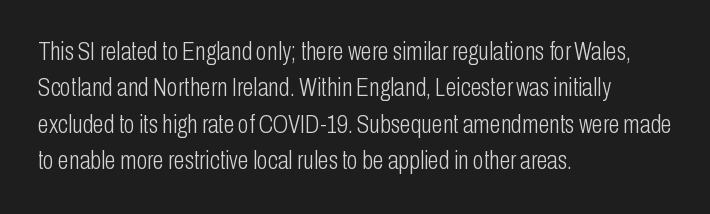
{"italic": "no", "bold": "no", "underline": "no", "align": "left", "line_spacing": "normal", "line_spacing_ratio": 1.46, "letter_spacing": "normal", "letter_spacing_em": 0.0, "glyph_px": 25}
